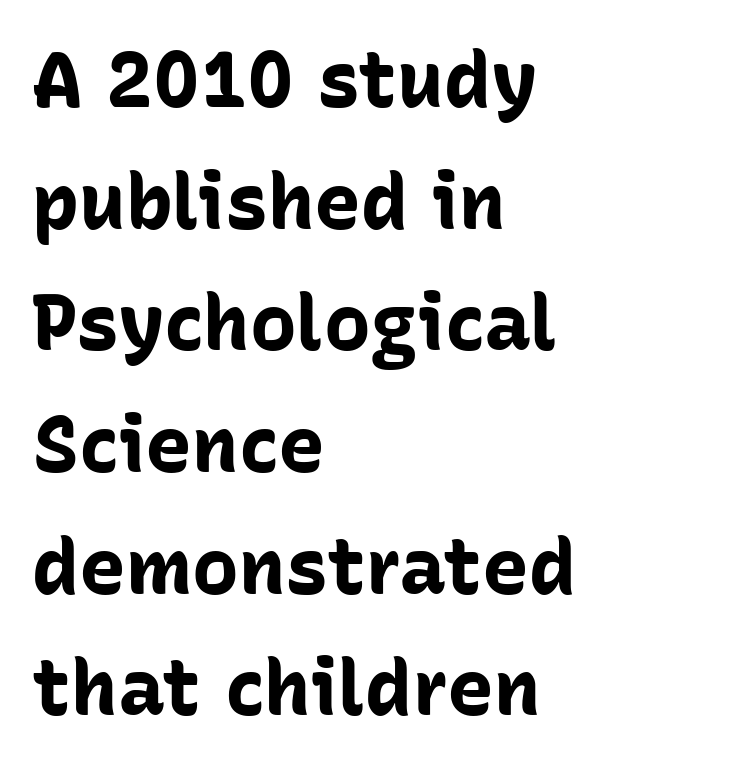
These lines sit exactly where default settings would place them. Check where the strokes stop: nothing finishes them off — pure sans. The words here are not underlined. Every stem runs plumb, perpendicular to the baseline. Looks like regular typesetting: each glyph gets only the width it needs. Teacher's note: observe the even left margin — that is flush-left alignment.
